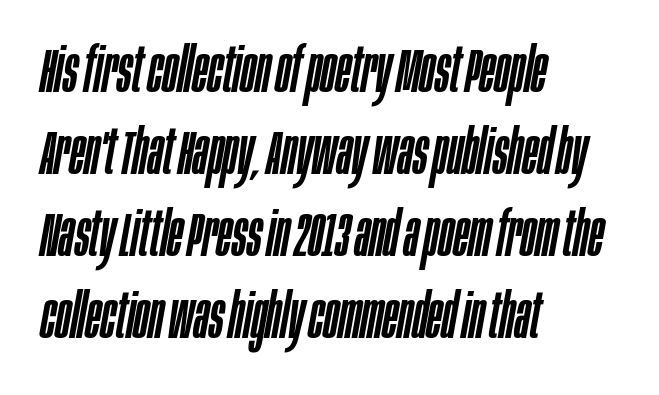
{"italic": "yes", "lean": "right", "slant_degrees": 10, "width": "condensed", "stroke_contrast": "low", "x_height": "large", "monospaced": "no", "underline": "no", "align": "left", "line_spacing": "normal", "line_spacing_ratio": 1.3, "letter_spacing": "normal", "letter_spacing_em": 0.0, "glyph_px": 63}
